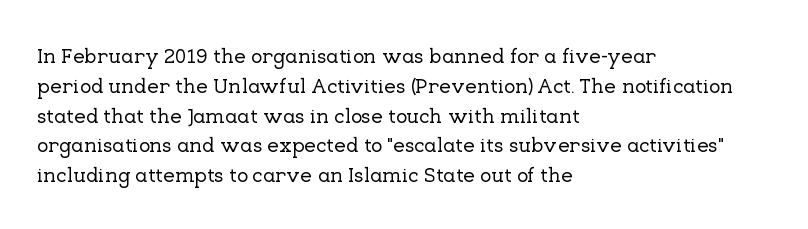
The image shows 21 px text type, upright; set left-aligned, normal line spacing (1.42x), normal letter spacing, not underlined.
